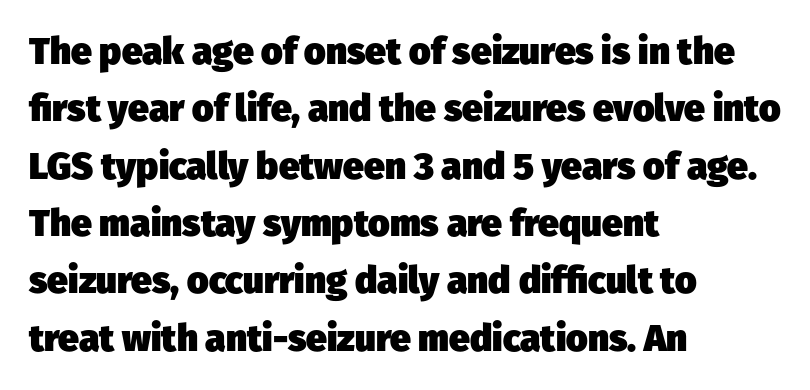
Q: Is the text bold? A: Yes.
Q: Is the typeface a serif or a sans-serif typeface? A: Sans-serif.
Q: Is the text underlined? A: No.
Q: How is the paragraph aligned? A: Left-aligned.
Q: Is the spacing between letters normal or unusually wide? A: Normal.
Q: Is the spacing between lines tight, normal or loose? A: Normal.
Q: Width (condensed, normal, or wide)? A: Normal.
Q: Stroke contrast? A: Low.
Q: x-height? A: Medium.
Q: Monospaced? A: No.
